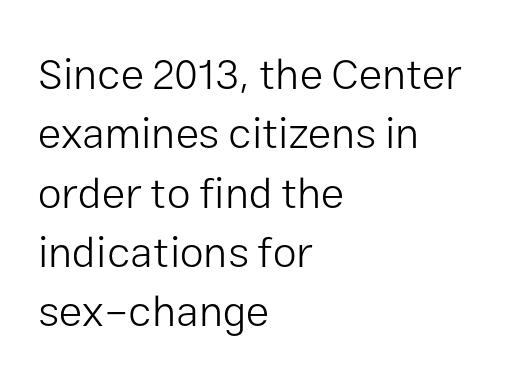
Q: Is the text bold? A: No.
Q: Is the text italic (slanted)? A: No, it is upright.
Q: Is the typeface a serif or a sans-serif typeface? A: Sans-serif.
Q: Is the text underlined? A: No.
Q: How is the paragraph aligned? A: Left-aligned.
Q: Is the spacing between letters normal or unusually wide? A: Normal.
Q: Is the spacing between lines tight, normal or loose? A: Normal.
Q: Width (condensed, normal, or wide)? A: Normal.
Q: Stroke contrast? A: Low.
Q: x-height? A: Medium.
Q: Monospaced? A: No.
